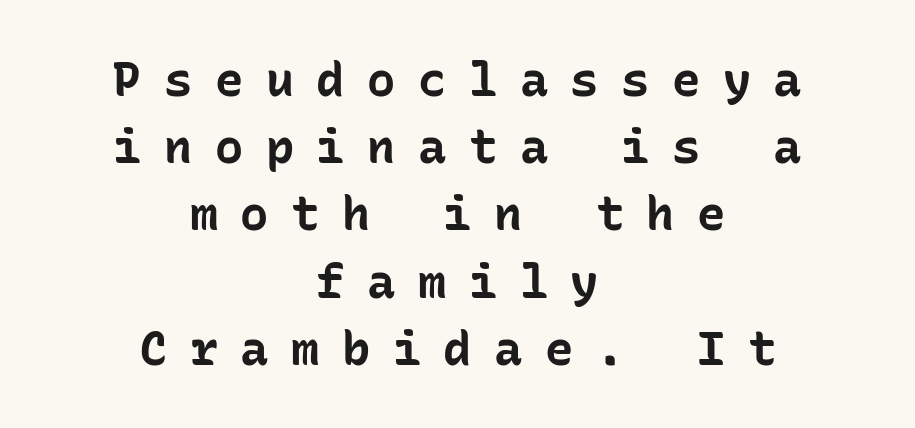
{"serif": "no", "italic": "no", "bold": "yes", "weight": "bold", "width": "normal", "stroke_contrast": "low", "x_height": "medium", "monospaced": "yes", "underline": "no", "align": "center", "line_spacing": "normal", "line_spacing_ratio": 1.43, "letter_spacing": "wide", "letter_spacing_em": 0.48, "glyph_px": 47}
